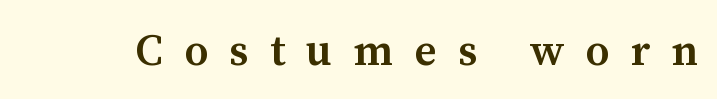
{"serif": "yes", "italic": "no", "bold": "semi", "weight": "semibold", "width": "normal", "stroke_contrast": "medium", "x_height": "medium", "monospaced": "no", "underline": "no", "letter_spacing": "wide", "letter_spacing_em": 0.48, "glyph_px": 44}
